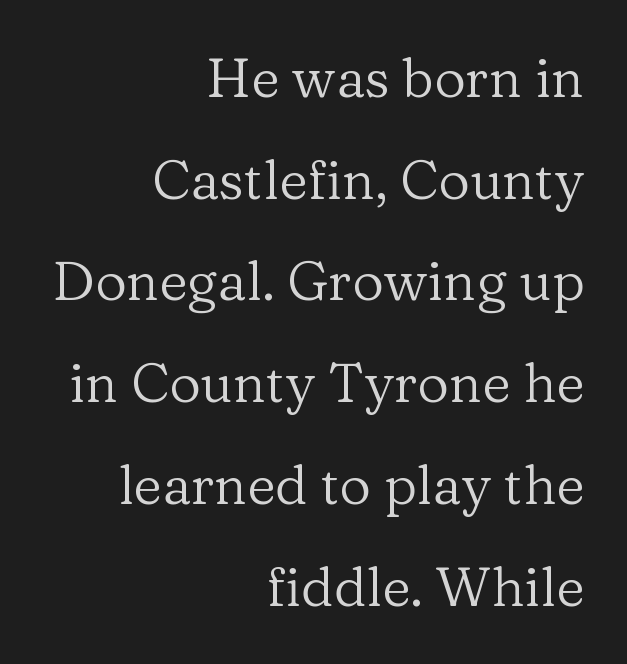
Q: Is the text bold? A: No.
Q: Is the text italic (slanted)? A: No, it is upright.
Q: Is the typeface a serif or a sans-serif typeface? A: Serif.
Q: Is the text underlined? A: No.
Q: How is the paragraph aligned? A: Right-aligned.
Q: Is the spacing between letters normal or unusually wide? A: Normal.
Q: Width (condensed, normal, or wide)? A: Normal.
Q: Stroke contrast? A: Low.
Q: x-height? A: Medium.
Q: Monospaced? A: No.
